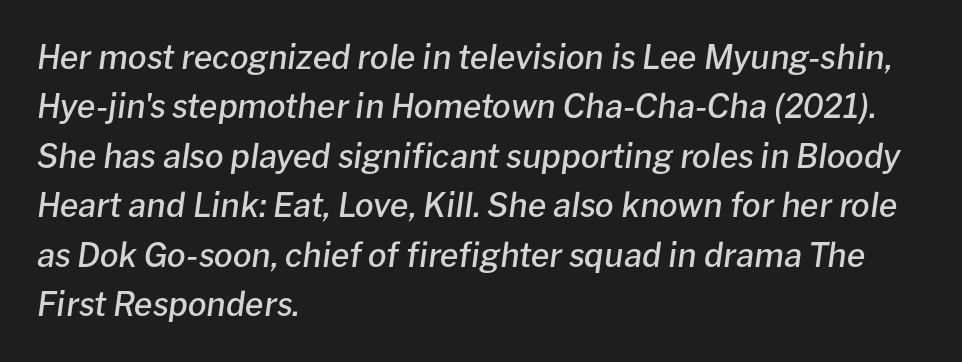
Q: Is the text bold? A: Semi-bold.
Q: Is the text italic (slanted)? A: Yes, it leans right by about 8 degrees.
Q: Is the text underlined? A: No.
Q: How is the paragraph aligned? A: Left-aligned.
Q: Is the spacing between letters normal or unusually wide? A: Normal.
Q: Is the spacing between lines tight, normal or loose? A: Normal.
Q: Width (condensed, normal, or wide)? A: Normal.
Q: Stroke contrast? A: Low.
Q: x-height? A: Medium.
Q: Monospaced? A: No.
